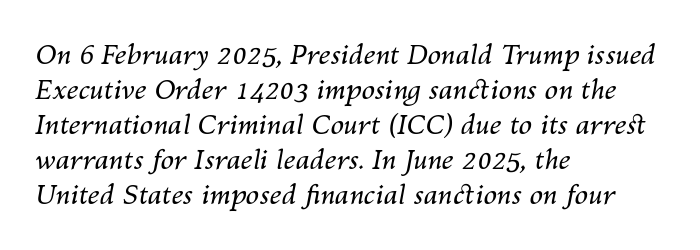
{"italic": "yes", "lean": "right", "slant_degrees": 10, "bold": "no", "underline": "no", "align": "left", "line_spacing": "normal", "line_spacing_ratio": 1.3, "letter_spacing": "normal", "letter_spacing_em": 0.0, "glyph_px": 27}
